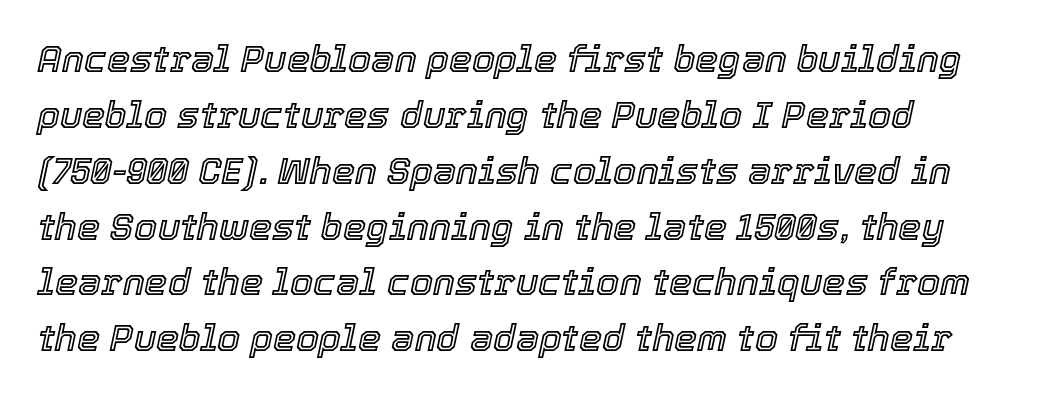
{"italic": "yes", "lean": "right", "slant_degrees": 12, "width": "normal", "x_height": "medium", "monospaced": "no", "underline": "no", "align": "left", "line_spacing": "normal", "line_spacing_ratio": 1.51, "letter_spacing": "normal", "letter_spacing_em": 0.0, "glyph_px": 37}
